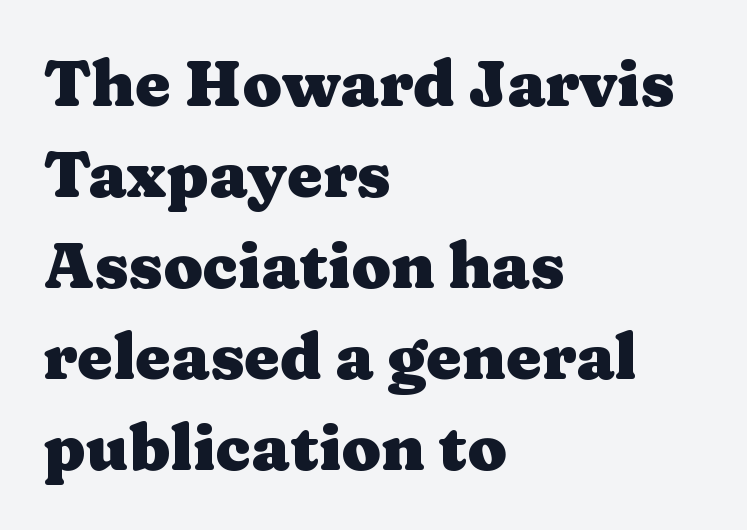
Characters follow at the spacing the type designer built in. Caption: bold face, heavy strokes. This sample keeps an unexceptional amount of space between lines. Spacing verdict: proportional, widths tailored to each character. This rendering features lettering with no underline.
